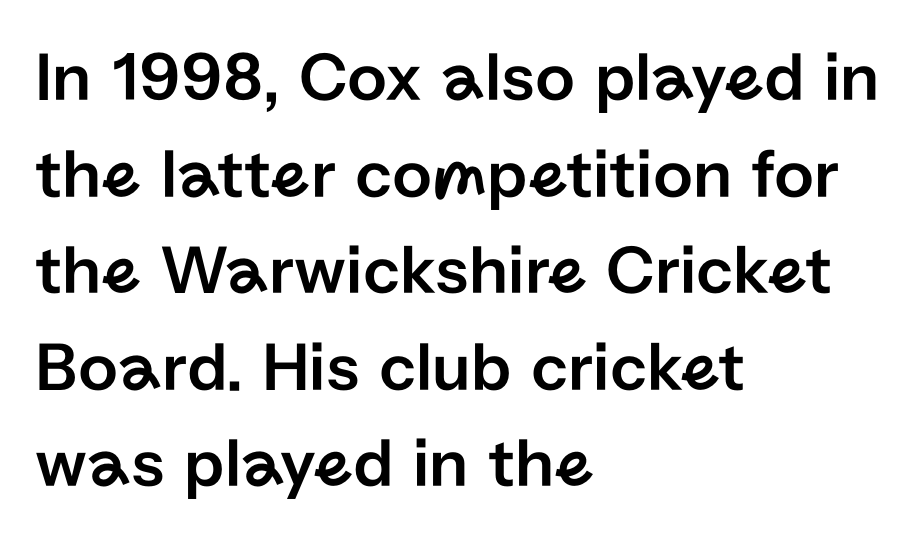
Q: Is the text italic (slanted)? A: No, it is upright.
Q: Is the typeface a serif or a sans-serif typeface? A: Sans-serif.
Q: Is the text underlined? A: No.
Q: How is the paragraph aligned? A: Left-aligned.
Q: Is the spacing between letters normal or unusually wide? A: Normal.
Q: Is the spacing between lines tight, normal or loose? A: Normal.
Q: Width (condensed, normal, or wide)? A: Normal.
Q: Stroke contrast? A: Low.
Q: x-height? A: Medium.
Q: Monospaced? A: No.
